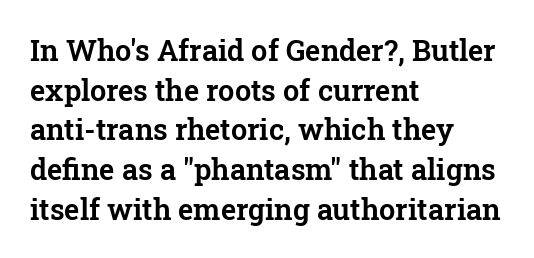
Note: serifs present on the glyphs. Line beginnings align vertically; line endings do not. Notice how the stems are strictly vertical — no italics here. A typesetter would call this proportional, since set widths differ per character. Any mark beneath the type? The region is blank. Regular leading.
